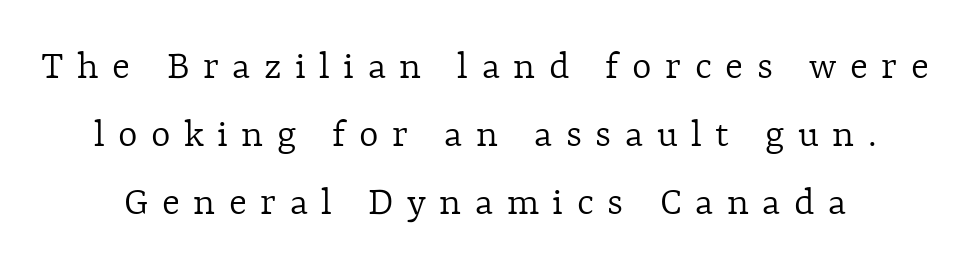
Varying glyph widths throughout — classic text-font behaviour. Nobody drew a line under any word here. Observe the wide spacing: letters keep a clear distance from each other. This sample uses an upright cut, with every glyph sitting square on the baseline.
